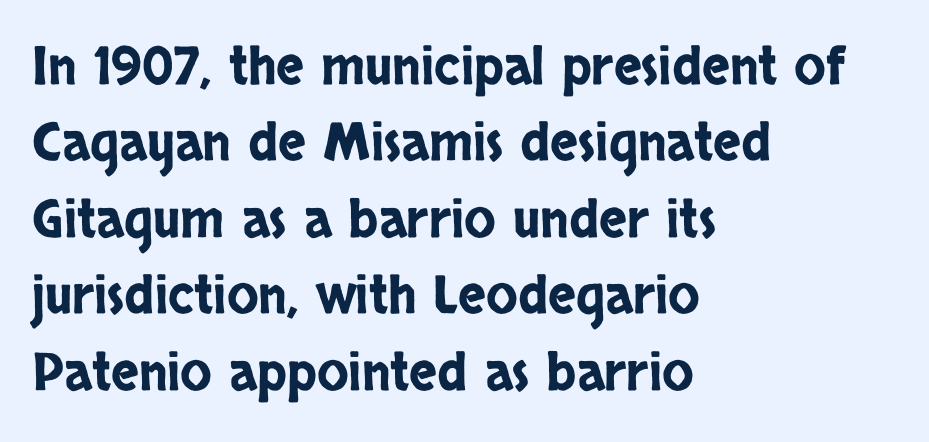
Regular leading. Compared with typical body copy, the letter spacing here is the same. The passage shown is typed in a proportional face where columns would drift. The letters stand upright; this is a roman face. Reading down the block, your eye returns to a fixed left position each line.
